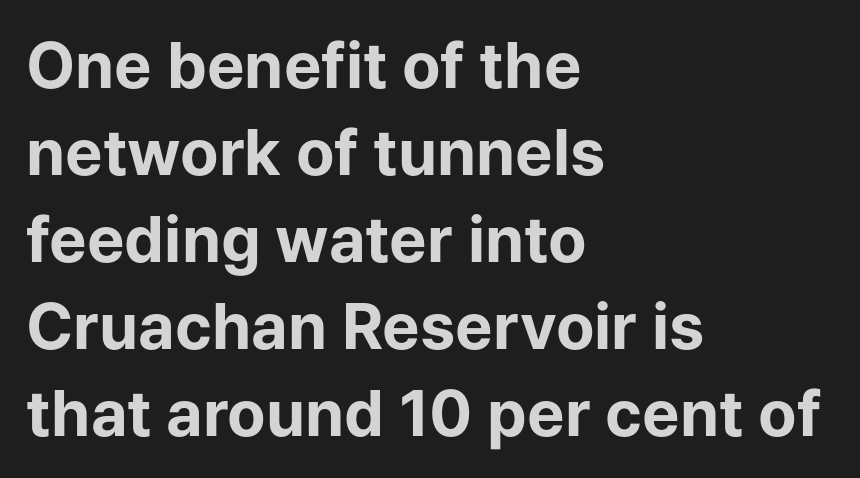
These lines were composed using upright roman letters. The designer went with a sans here, leaving each stem footless. Compared with typical paragraphs, the rows here are spaced about the same. You'd pick this weight for a headline — it's a proper bold. Each word holds together tightly as a unit, with standard inter-letter gaps.
